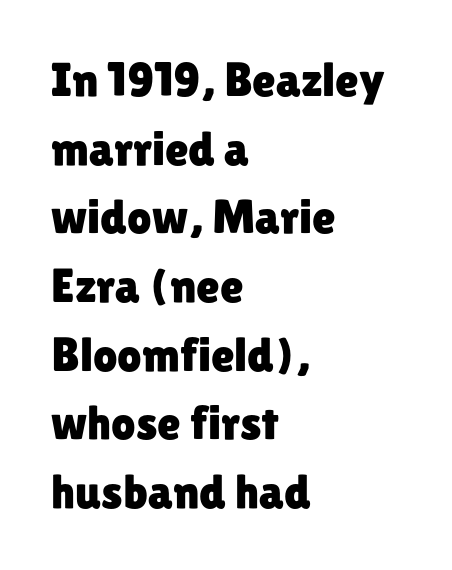
Q: Is the text italic (slanted)? A: No, it is upright.
Q: Is the typeface a serif or a sans-serif typeface? A: Sans-serif.
Q: Is the text underlined? A: No.
Q: How is the paragraph aligned? A: Left-aligned.
Q: Is the spacing between letters normal or unusually wide? A: Normal.
Q: Is the spacing between lines tight, normal or loose? A: Normal.
Q: Width (condensed, normal, or wide)? A: Normal.
Q: Stroke contrast? A: Low.
Q: x-height? A: Medium.
Q: Monospaced? A: No.
